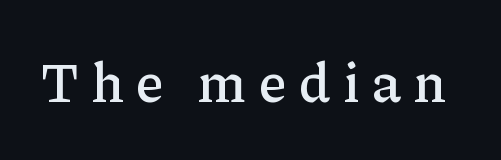
{"serif": "yes", "italic": "no", "width": "normal", "stroke_contrast": "low", "x_height": "medium", "monospaced": "no", "underline": "no", "letter_spacing": "wide", "letter_spacing_em": 0.22, "glyph_px": 55}
